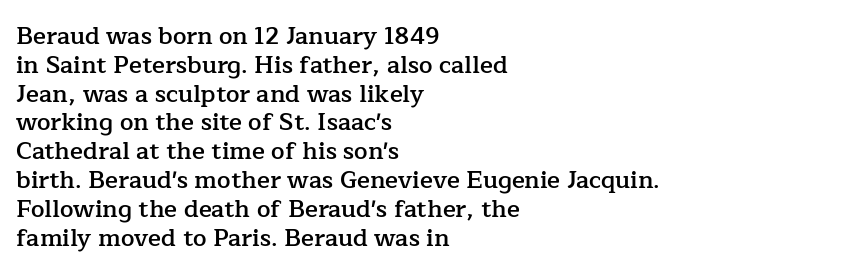
The image shows 24 px text type, upright; set left-aligned, line spacing 1.2x, normal letter spacing, not underlined.
